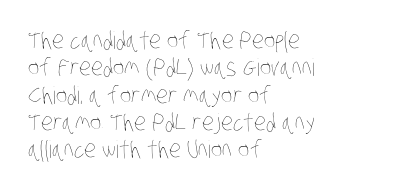
{"bold": "no", "underline": "no", "align": "left", "line_spacing": "tight", "line_spacing_ratio": 1.14, "letter_spacing": "normal", "letter_spacing_em": 0.0, "glyph_px": 24}
